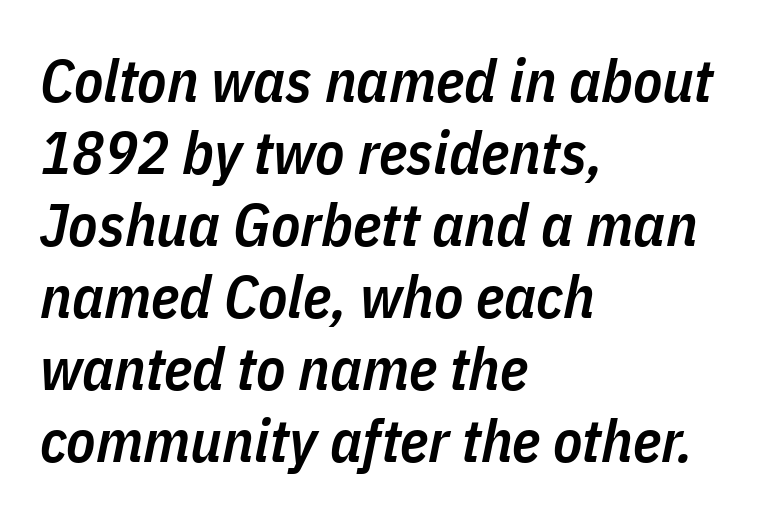
The image shows 60 px semibold, condensed type, italic (leaning right); set left-aligned, line spacing 1.2x, normal letter spacing, not underlined; low stroke contrast and a medium x-height.
